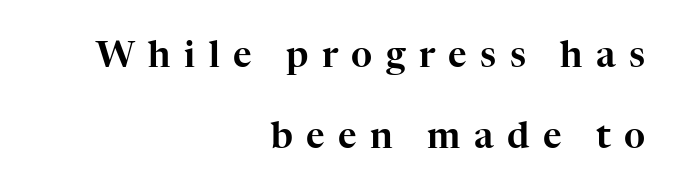
Q: Is the text italic (slanted)? A: No, it is upright.
Q: Is the typeface a serif or a sans-serif typeface? A: Serif.
Q: Is the text underlined? A: No.
Q: How is the paragraph aligned? A: Right-aligned.
Q: Is the spacing between letters normal or unusually wide? A: Unusually wide.
Q: Is the spacing between lines tight, normal or loose? A: Loose.
Q: Width (condensed, normal, or wide)? A: Normal.
Q: Stroke contrast? A: High.
Q: x-height? A: Medium.
Q: Monospaced? A: No.
